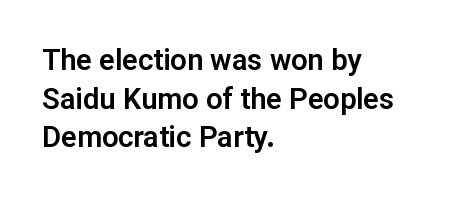
{"serif": "no", "italic": "no", "width": "normal", "stroke_contrast": "low", "x_height": "medium", "monospaced": "no", "underline": "no", "align": "left", "line_spacing": "normal", "line_spacing_ratio": 1.33, "letter_spacing": "normal", "letter_spacing_em": 0.0, "glyph_px": 29}
